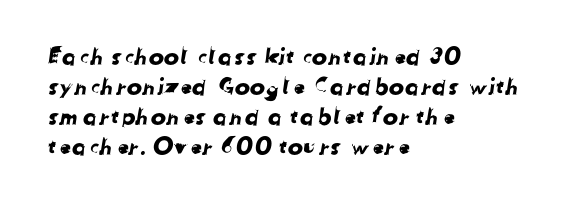
Interline gaps are of average width in this sample. Underlining? Definitely not there. Short note: letters normally spaced. Where is the straight margin? On the left.
